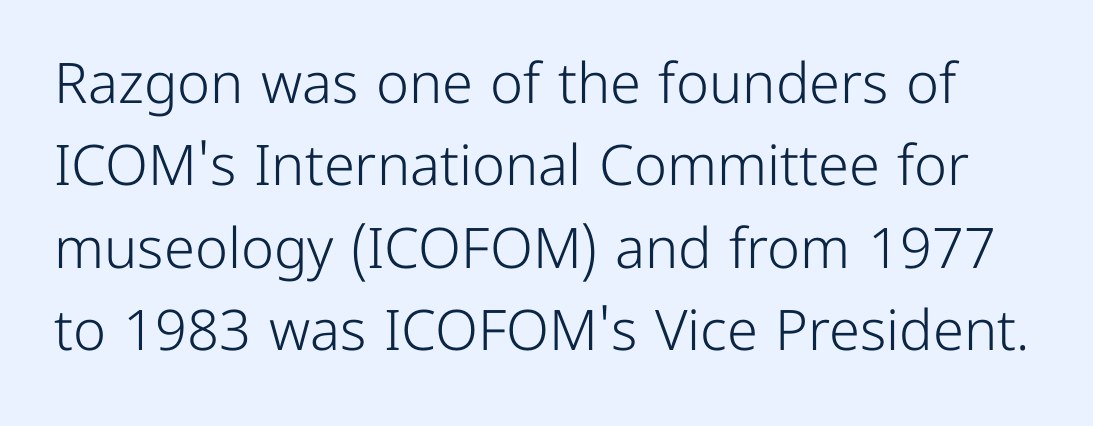
The image shows 56 px light sans-serif type, upright; set normal line spacing (1.47x), normal letter spacing, not underlined; low stroke contrast and a medium x-height.
